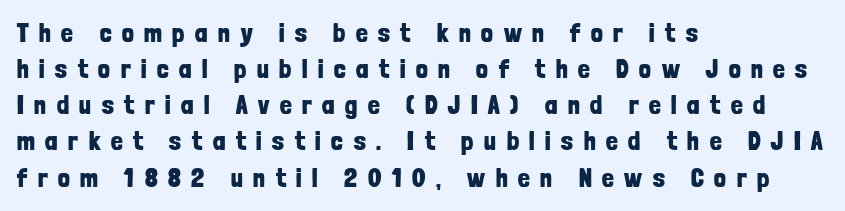
This is the regular roman posture of the typeface. Is the block centered? No — it sits flush against the left margin. A typesetter would call this heavily tracked-out type. The glyphs have the mass of a bold cut. Words float on clear page, feet unadorned.
